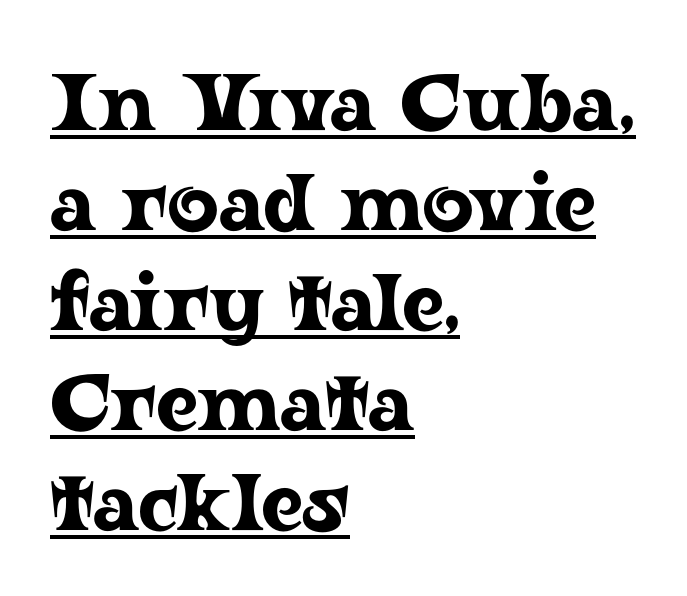
The image shows 80 px wide serif type, upright; set left-aligned, normal line spacing (1.25x), normal letter spacing, underlined; low stroke contrast and a medium x-height.
